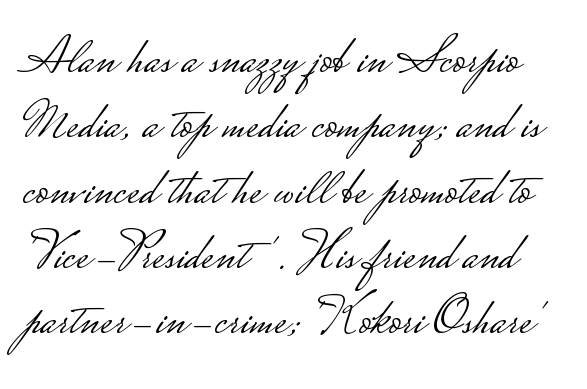
Q: Is the text bold? A: No.
Q: Is the text italic (slanted)? A: Yes.
Q: Is the typeface a serif or a sans-serif typeface? A: Sans-serif.
Q: Is the text underlined? A: No.
Q: Is the spacing between letters normal or unusually wide? A: Normal.
Q: Width (condensed, normal, or wide)? A: Wide.
Q: Stroke contrast? A: Low.
Q: Monospaced? A: No.
